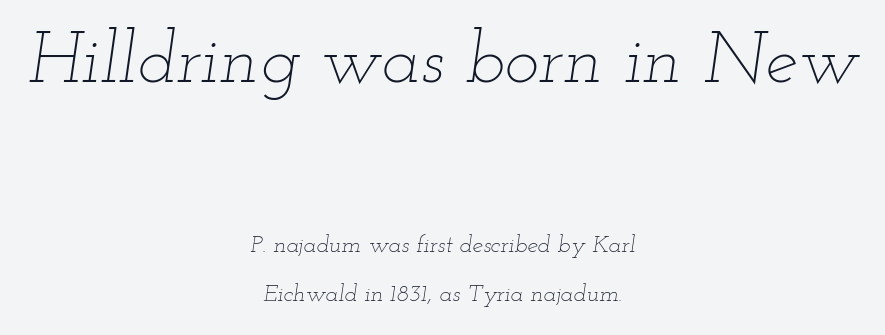
{"italic": "yes", "lean": "right", "slant_degrees": 12, "bold": "no", "weight": "thin", "width": "wide", "stroke_contrast": "low", "x_height": "small", "monospaced": "no", "underline": "no", "align": "center", "line_spacing": "loose", "line_spacing_ratio": 2.04, "letter_spacing": "normal", "letter_spacing_em": 0.0, "larger_block": "first", "size_ratio": 3.04, "glyph_px": 73}
